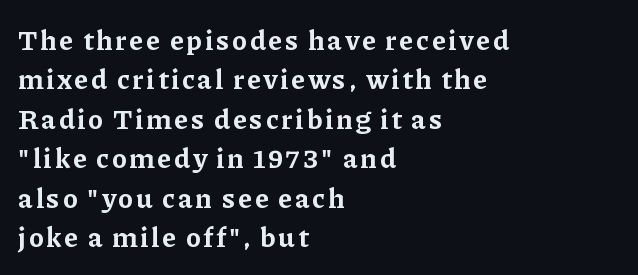
Q: Is the text bold? A: Yes.
Q: Is the text italic (slanted)? A: No, it is upright.
Q: Is the typeface a serif or a sans-serif typeface? A: Serif.
Q: Is the text underlined? A: No.
Q: How is the paragraph aligned? A: Left-aligned.
Q: Is the spacing between lines tight, normal or loose? A: Normal.
Q: Width (condensed, normal, or wide)? A: Normal.
Q: Stroke contrast? A: Low.
Q: x-height? A: Medium.
Q: Monospaced? A: No.
